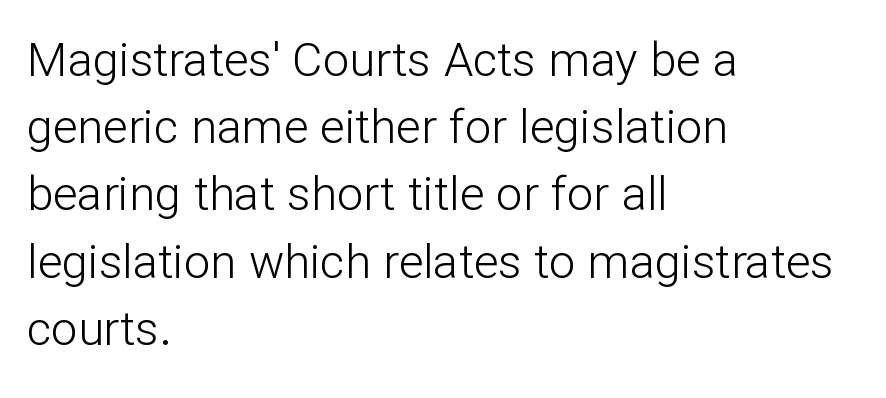
{"serif": "no", "italic": "no", "bold": "no", "weight": "light", "width": "normal", "stroke_contrast": "low", "x_height": "medium", "monospaced": "no", "underline": "no", "align": "left", "line_spacing": "normal", "line_spacing_ratio": 1.43, "letter_spacing": "normal", "letter_spacing_em": 0.0, "glyph_px": 47}
